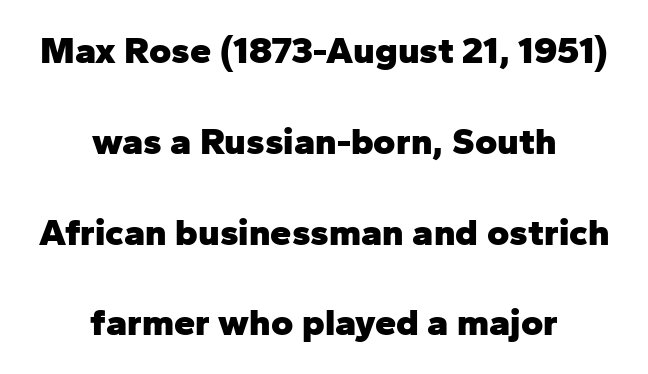
The lines are spread far apart with generous leading. Posture: upright roman. These lines are rendered in a variable-pitch font. Note: no serifs on the glyphs. This rendering leaves character spacing at its baseline value. The words here are not underlined.
